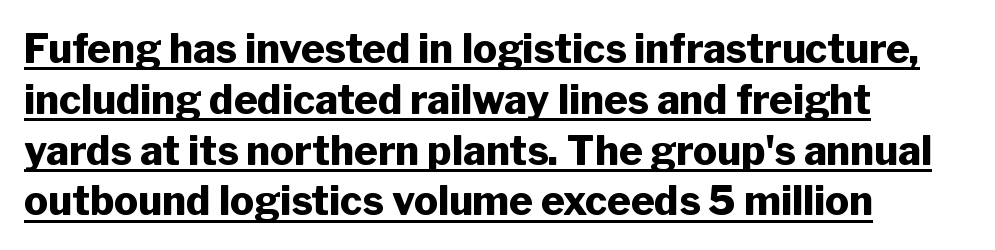
Q: Is the text bold? A: Yes.
Q: Is the text italic (slanted)? A: No, it is upright.
Q: Is the typeface a serif or a sans-serif typeface? A: Sans-serif.
Q: Is the text underlined? A: Yes.
Q: How is the paragraph aligned? A: Left-aligned.
Q: Is the spacing between letters normal or unusually wide? A: Normal.
Q: Is the spacing between lines tight, normal or loose? A: Normal.
Q: Width (condensed, normal, or wide)? A: Normal.
Q: Stroke contrast? A: Low.
Q: x-height? A: Medium.
Q: Monospaced? A: No.
